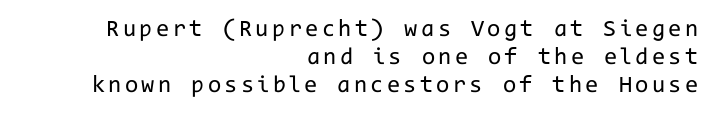
A bare baseline throughout the passage. The characters are drawn with everyday or finer stroke widths. Is the block centered? No — it sits flush against the right margin. This is roman type, the default non-slanted kind.
